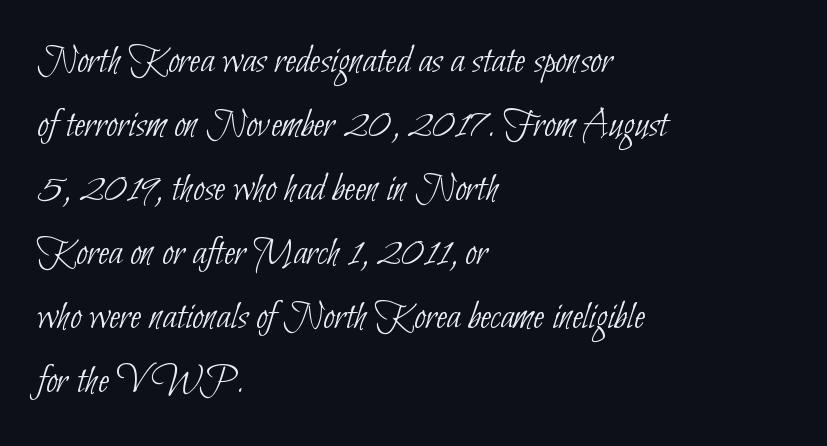
The image shows 41 px thin, condensed sans-serif type; set left-aligned, normal line spacing (1.56x), normal letter spacing, not underlined; low stroke contrast and a small x-height.
